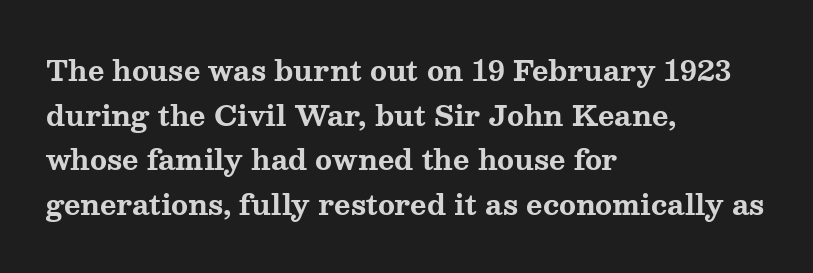
The image shows 28 px bold, wide serif type, upright; set left-aligned, normal line spacing (1.59x), normal letter spacing, not underlined; medium stroke contrast and a medium x-height.
